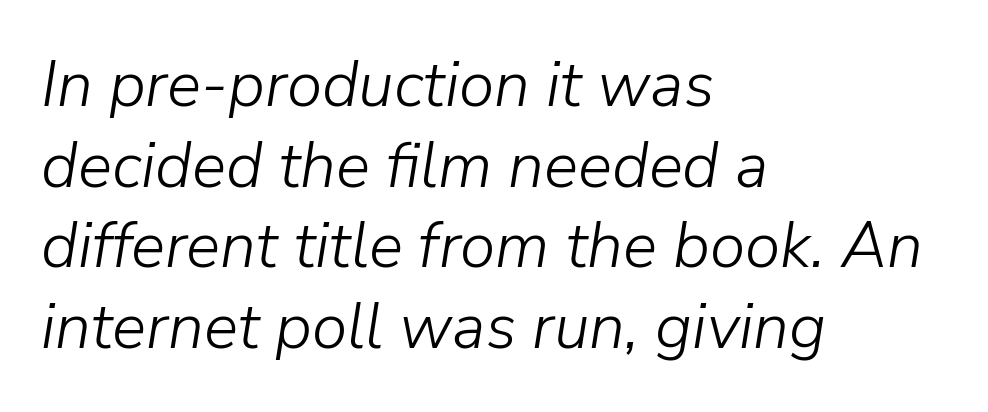
Leading matches the norm, producing a regular column. The line texture is even and compact thanks to regular tracking. The glyphs are unaccompanied by any horizontal stroke below them. Do the characters align in a grid? No, the font is proportional. Emphasis-style slanted type is in use.
